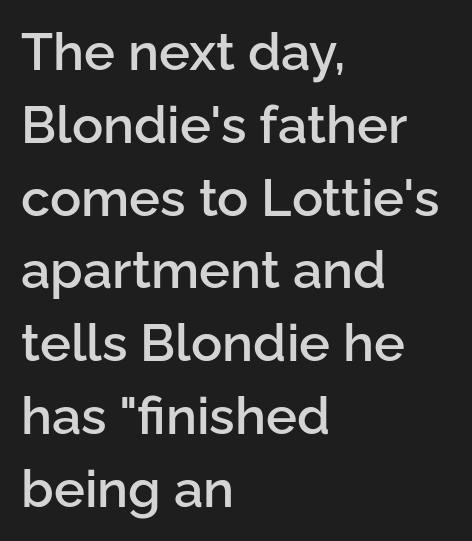
Q: Is the text bold? A: Semi-bold.
Q: Is the text italic (slanted)? A: No, it is upright.
Q: Is the typeface a serif or a sans-serif typeface? A: Sans-serif.
Q: Is the text underlined? A: No.
Q: How is the paragraph aligned? A: Left-aligned.
Q: Is the spacing between letters normal or unusually wide? A: Normal.
Q: Is the spacing between lines tight, normal or loose? A: Normal.
Q: Width (condensed, normal, or wide)? A: Normal.
Q: Stroke contrast? A: Low.
Q: x-height? A: Medium.
Q: Monospaced? A: No.
